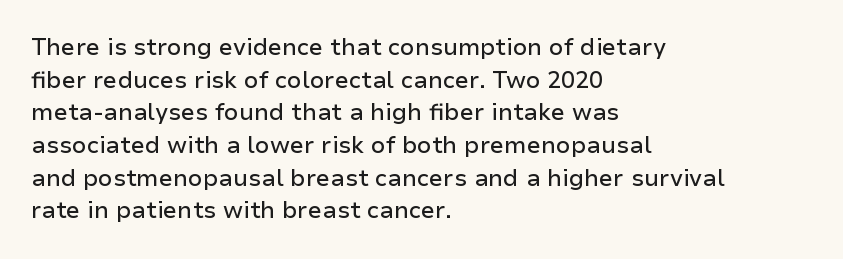
The image shows 23 px text type, upright; set left-aligned, normal line spacing (1.42x), normal letter spacing, not underlined.
